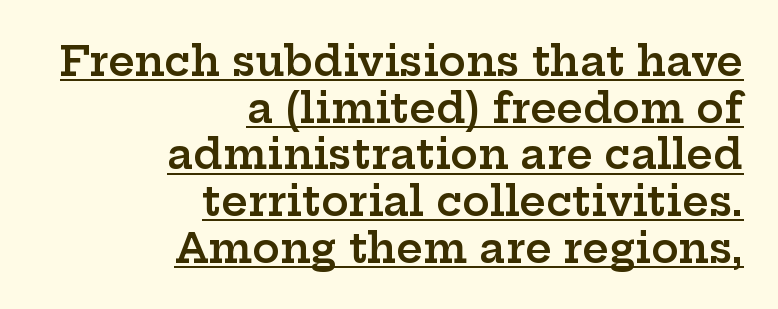
Q: Is the text bold? A: Semi-bold.
Q: Is the text italic (slanted)? A: No, it is upright.
Q: Is the typeface a serif or a sans-serif typeface? A: Serif.
Q: Is the text underlined? A: Yes.
Q: How is the paragraph aligned? A: Right-aligned.
Q: Is the spacing between letters normal or unusually wide? A: Normal.
Q: Is the spacing between lines tight, normal or loose? A: Tight.
Q: Width (condensed, normal, or wide)? A: Wide.
Q: Stroke contrast? A: Low.
Q: x-height? A: Medium.
Q: Monospaced? A: No.
